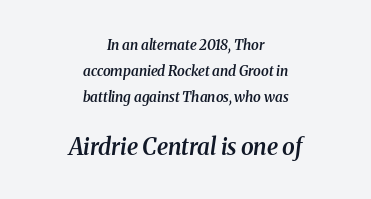
Top chunk: small. Bottom chunk: large. No word sits above an underline. Is the block centered? Yes — each line is placed symmetrically about the middle. Look at the tracking — it's just the regular setting, nothing added.
